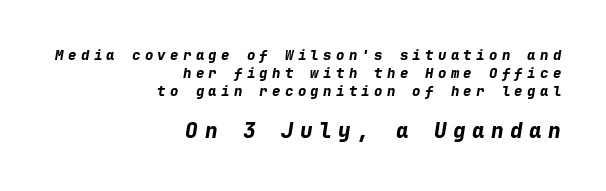
Notice how the stems are inclined rather than vertical — that's the hallmark of italics. Descender tails drop into unmarked territory. The line texture is sparse and dotted thanks to wide tracking. In CSS terms this would be text-align: right. Line spacing here is normal. These lines carry a lot of weight — the face is fully bold.
